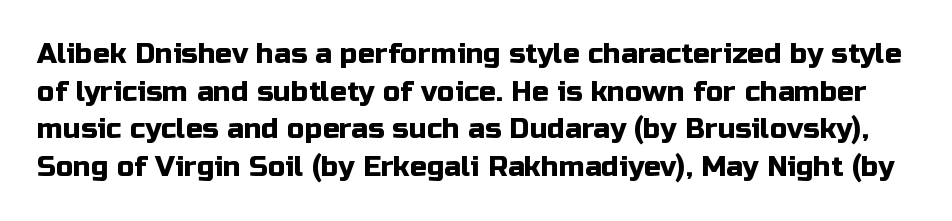
Glance below the letters and you will spot only blank space. Stroke terminals: plain, sans-serif. Spacing verdict: proportional, widths tailored to each character. A typesetter would call this zero additional tracking. Compared with typical paragraphs, the rows here are spaced about the same. A roman cut, with each character standing at attention.
